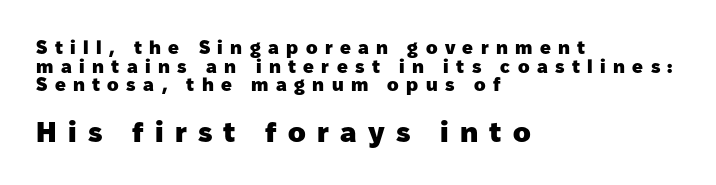
Here the glyphs are tracked loosely, breaking word shapes into spaced letters. Look at the stroke-to-counter ratio: heavy, a bold. These lines are composed in type without serifs. The letters stand upright; this is a roman face.
